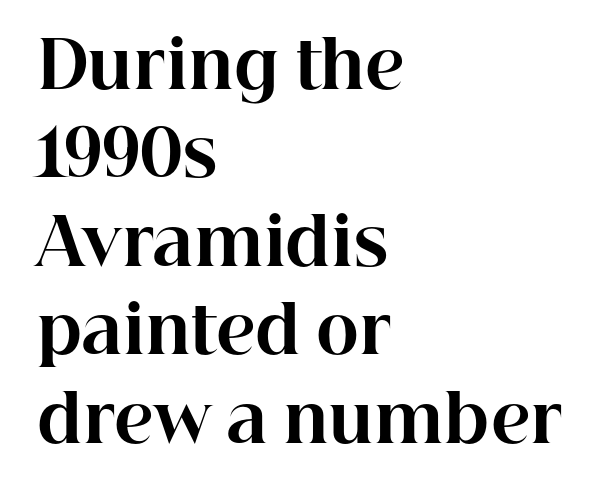
{"serif": "yes", "italic": "no", "bold": "yes", "weight": "bold", "width": "normal", "stroke_contrast": "high", "x_height": "medium", "monospaced": "no", "underline": "no", "align": "left", "line_spacing": "normal", "line_spacing_ratio": 1.36, "letter_spacing": "normal", "letter_spacing_em": 0.0, "glyph_px": 65}
